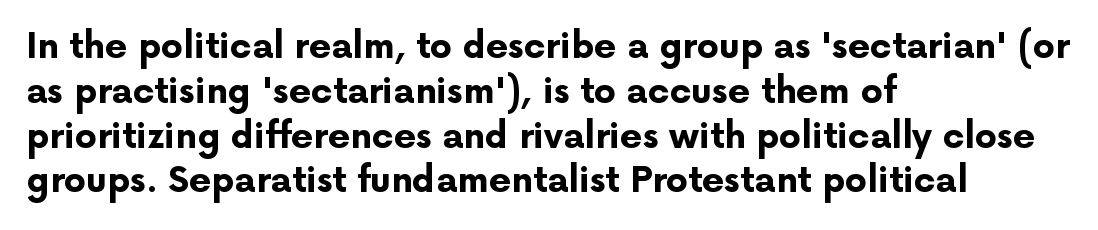
The image shows 35 px bold sans-serif type, upright; set left-aligned, normal line spacing (1.28x), normal letter spacing, not underlined; low stroke contrast and a medium x-height.
